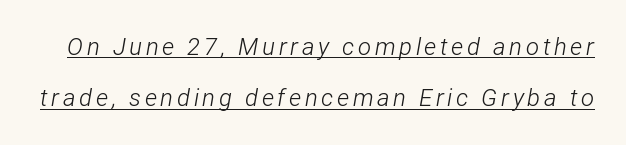
Q: Is the text bold? A: No.
Q: Is the text italic (slanted)? A: Yes, it leans right by about 12 degrees.
Q: Is the text underlined? A: Yes.
Q: Is the spacing between lines tight, normal or loose? A: Loose.
